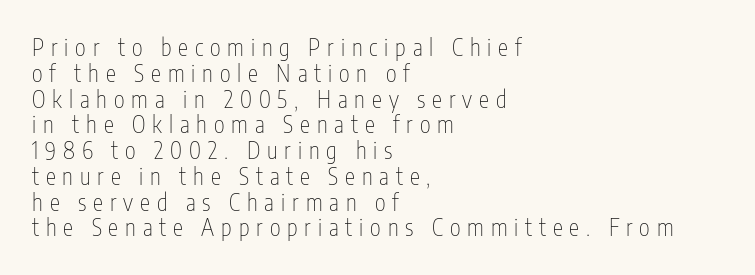
What's the leading like? Squeezed, with rows nearly overlapping. The string is rendered with underlining switched off. Leftover space on each line is placed entirely after the last word. This sample uses expanded letter spacing, leaving extra air between glyphs.
